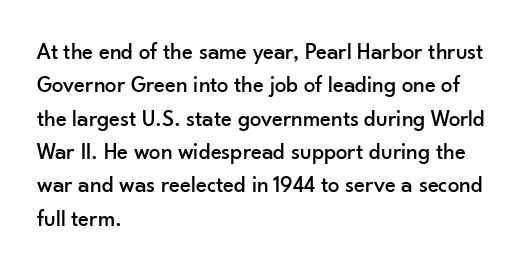
The image shows 23 px text type, upright; set left-aligned, normal line spacing (1.45x), normal letter spacing, not underlined.
